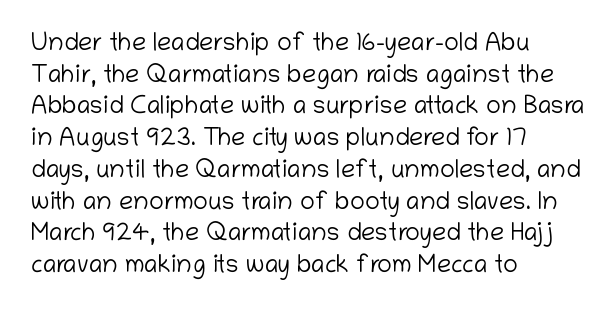
The image shows 25 px text type, upright; set left-aligned, normal line spacing (1.27x), normal letter spacing, not underlined.
